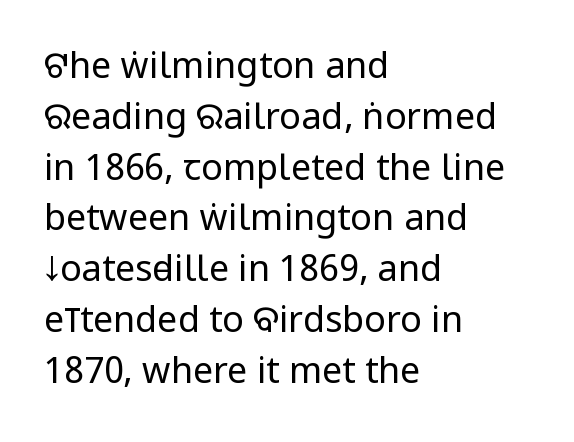
{"serif": "no", "italic": "no", "bold": "no", "weight": "regular", "width": "condensed", "stroke_contrast": "low", "x_height": "large", "monospaced": "no", "underline": "no", "align": "left", "line_spacing": "normal", "line_spacing_ratio": 1.41, "letter_spacing": "normal", "letter_spacing_em": 0.0, "glyph_px": 36}
